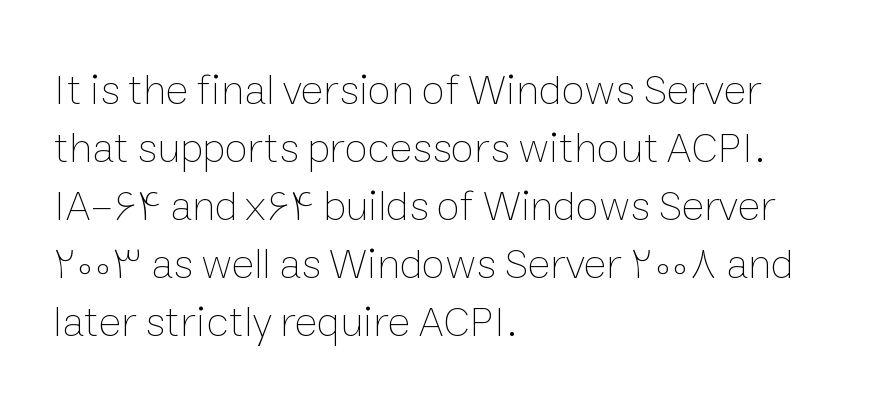
{"italic": "no", "bold": "no", "weight": "thin", "width": "normal", "stroke_contrast": "low", "x_height": "medium", "monospaced": "no", "underline": "no", "align": "left", "line_spacing": "normal", "line_spacing_ratio": 1.35, "letter_spacing": "normal", "letter_spacing_em": 0.0, "glyph_px": 43}
